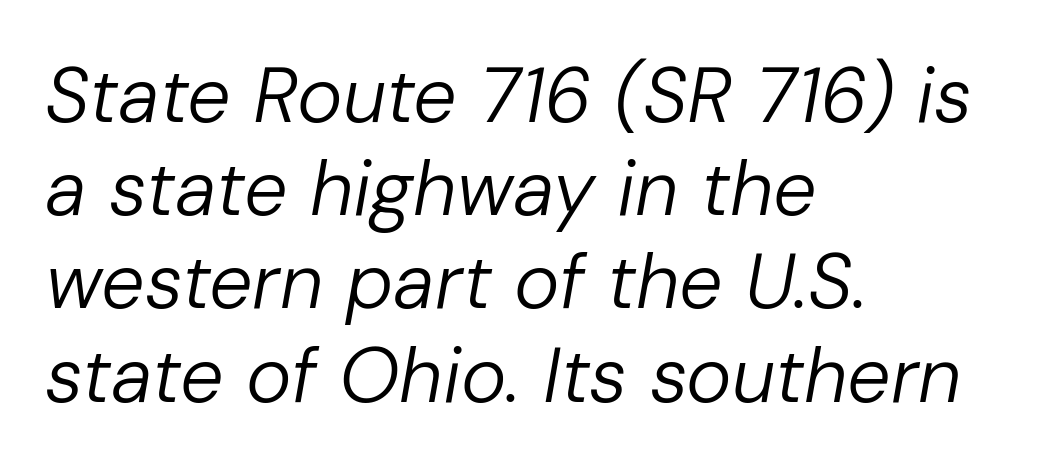
{"italic": "yes", "lean": "right", "slant_degrees": 10, "bold": "no", "weight": "regular", "width": "normal", "stroke_contrast": "low", "x_height": "medium", "monospaced": "no", "underline": "no", "align": "left", "line_spacing_ratio": 1.21, "letter_spacing": "normal", "letter_spacing_em": 0.0, "glyph_px": 77}
